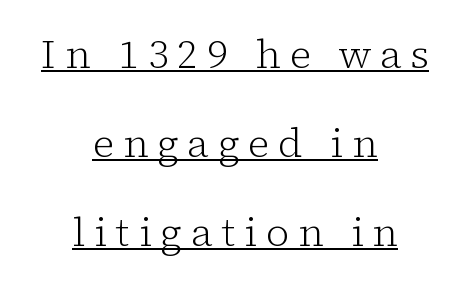
This rendering uses center alignment, leaving both contours irregular but symmetric. Nope, not italic — everything's standing straight. A great deal of white space separates one row of letters from the next. Underlined type.
